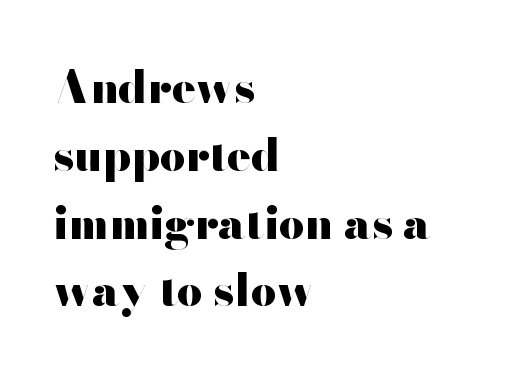
The image shows 44 px heavy, wide sans-serif type, upright; set left-aligned, normal line spacing (1.54x), normal letter spacing, not underlined; high stroke contrast and a small x-height.
